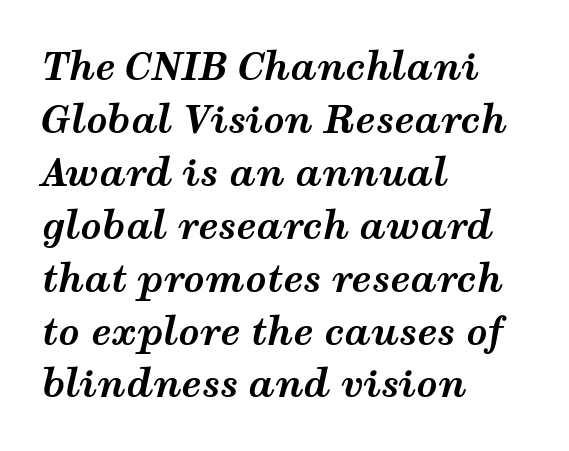
The image shows 37 px bold, wide type, italic (leaning right); set left-aligned, normal line spacing (1.43x), normal letter spacing, not underlined; medium stroke contrast and a medium x-height.
